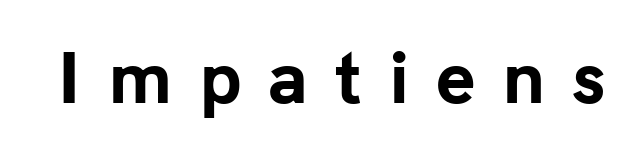
{"serif": "no", "italic": "no", "bold": "yes", "weight": "bold", "width": "normal", "stroke_contrast": "low", "x_height": "medium", "monospaced": "no", "underline": "no", "letter_spacing": "wide", "letter_spacing_em": 0.4, "glyph_px": 67}
